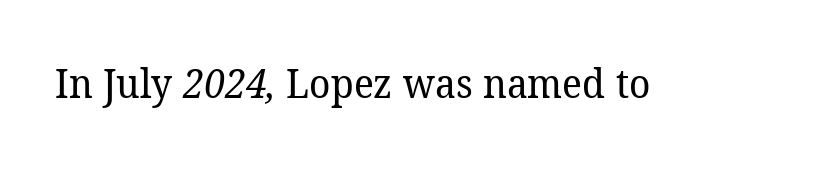
The image shows 40 px regular-weight serif type; set normal letter spacing, not underlined; low stroke contrast and a medium x-height.
